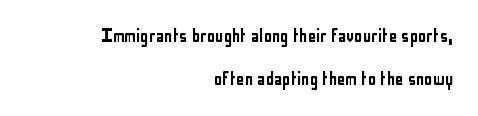
{"italic": "no", "underline": "no", "align": "right", "line_spacing": "loose", "line_spacing_ratio": 2.06, "letter_spacing": "normal", "letter_spacing_em": 0.0, "glyph_px": 21}
